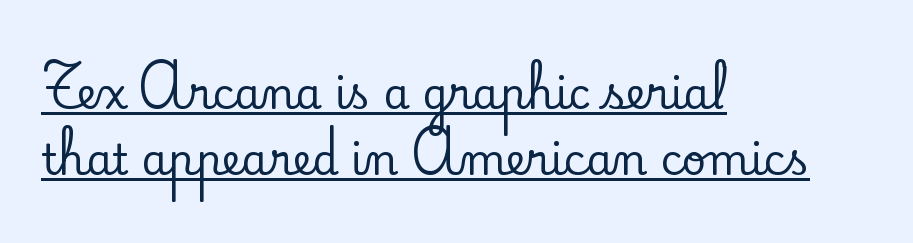
Caption: standard tracking, unaltered. In designer terms, the underline attribute is active on this setting. Upright lettering throughout. Vertically, the passage feels balanced, rows spaced as you'd expect. Does the type have serifs? Yes, each stem ends in a small foot. Spacing verdict: proportional, widths tailored to each character.
